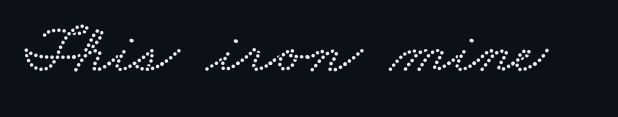
{"width": "wide", "stroke_contrast": "low", "x_height": "small", "monospaced": "no", "underline": "no", "letter_spacing": "normal", "letter_spacing_em": 0.0, "glyph_px": 70}
